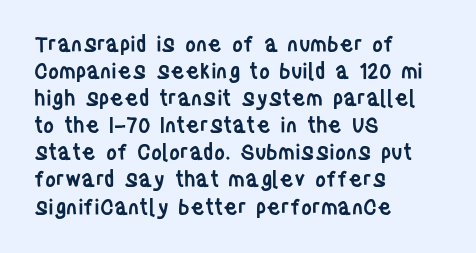
The typography opts for an upright posture over an oblique one. The typesetting leans somewhat heavy: a semibold. Look at the tracking — it's just the regular setting, nothing added. Bare-footed words on every line. Summary of vertical rhythm: regular, with standard interline spacing. The paragraph shown leans on its left margin.
